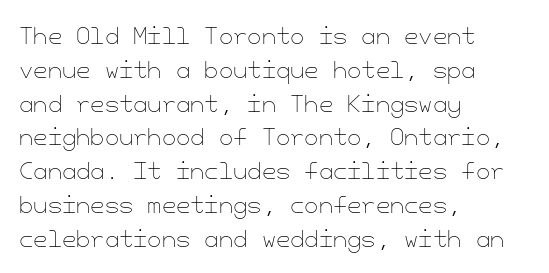
{"italic": "no", "bold": "no", "underline": "no", "align": "left", "line_spacing": "normal", "line_spacing_ratio": 1.47, "letter_spacing": "normal", "letter_spacing_em": 0.0, "glyph_px": 23}
